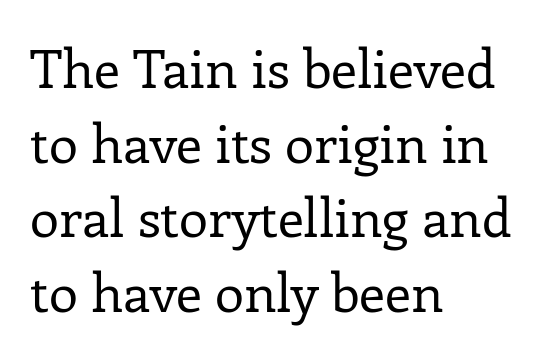
The image shows 53 px regular-weight serif type, upright; set left-aligned, normal line spacing (1.41x), normal letter spacing, not underlined; low stroke contrast and a medium x-height.
